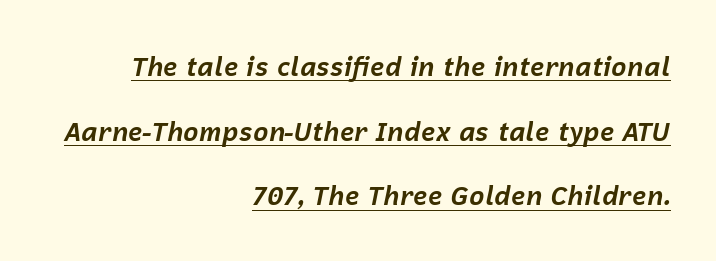
Q: Is the text bold? A: Yes.
Q: Is the text italic (slanted)? A: Yes, it leans right by about 12 degrees.
Q: Is the text underlined? A: Yes.
Q: How is the paragraph aligned? A: Right-aligned.
Q: Is the spacing between letters normal or unusually wide? A: Normal.
Q: Is the spacing between lines tight, normal or loose? A: Loose.
